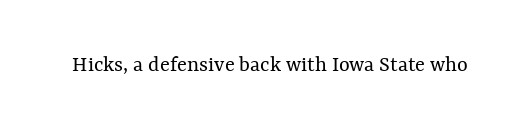
The image shows 23 px text type, upright; set normal letter spacing, not underlined.
